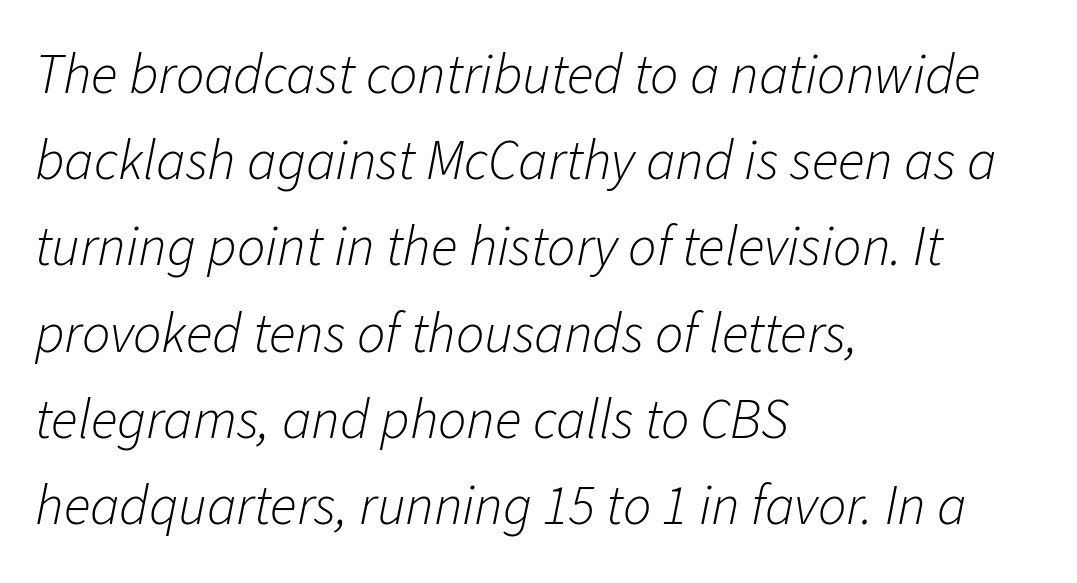
{"italic": "yes", "lean": "right", "slant_degrees": 11, "bold": "no", "weight": "light", "width": "normal", "stroke_contrast": "low", "x_height": "medium", "monospaced": "no", "underline": "no", "align": "left", "line_spacing": "normal", "line_spacing_ratio": 1.54, "letter_spacing": "normal", "letter_spacing_em": 0.0, "glyph_px": 56}
